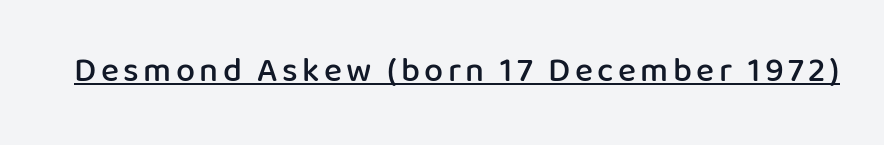
{"serif": "no", "italic": "no", "bold": "semi", "weight": "semibold", "width": "normal", "stroke_contrast": "low", "x_height": "medium", "monospaced": "no", "underline": "yes", "glyph_px": 34}
